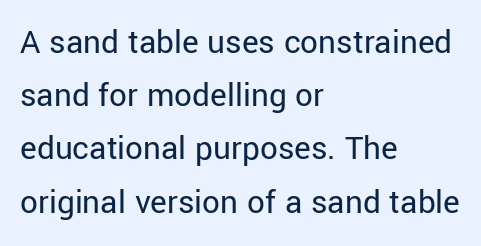
Character widths vary here, with narrow letters taking less room than wide ones. The lines are quadded left. Look at the bottom of the vertical strokes: they stop flat, with no serifs. Baseline-to-baseline distance is the conventional proportion of letter height. The type is set solid horizontally, with unmodified tracking. The font is comparable to plain body text, perhaps lighter.
